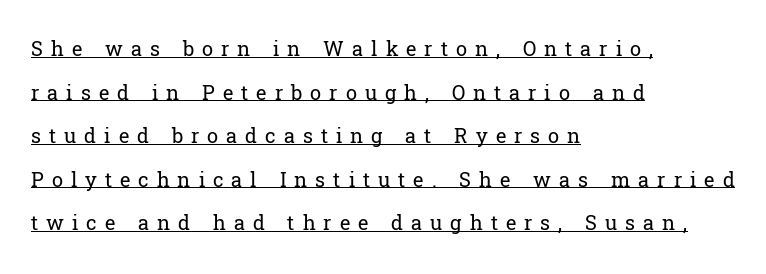
{"italic": "no", "bold": "no", "underline": "yes", "align": "left", "line_spacing": "loose", "line_spacing_ratio": 2.18, "letter_spacing": "wide", "letter_spacing_em": 0.4, "glyph_px": 20}
